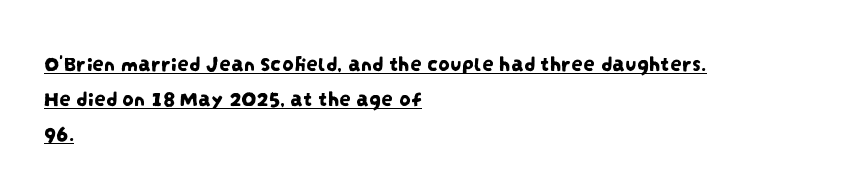
The image shows 23 px text type; set left-aligned, normal line spacing (1.53x), normal letter spacing, underlined.
